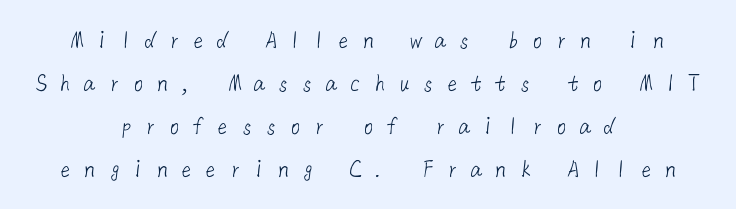
Q: Is the text bold? A: No.
Q: Is the text underlined? A: No.
Q: How is the paragraph aligned? A: Centered.
Q: Is the spacing between letters normal or unusually wide? A: Unusually wide.
Q: Is the spacing between lines tight, normal or loose? A: Normal.
